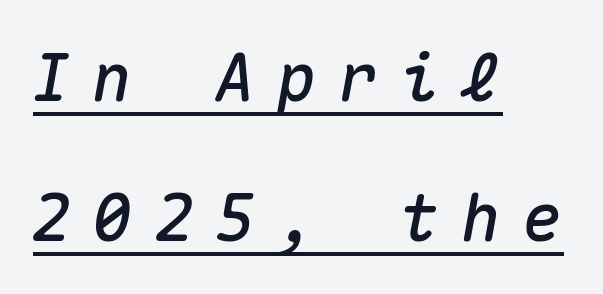
Q: Is the text italic (slanted)? A: Yes, it leans right by about 10 degrees.
Q: Is the text underlined? A: Yes.
Q: How is the paragraph aligned? A: Left-aligned.
Q: Is the spacing between letters normal or unusually wide? A: Unusually wide.
Q: Is the spacing between lines tight, normal or loose? A: Loose.
Q: Width (condensed, normal, or wide)? A: Normal.
Q: Stroke contrast? A: Medium.
Q: x-height? A: Medium.
Q: Monospaced? A: Yes.
